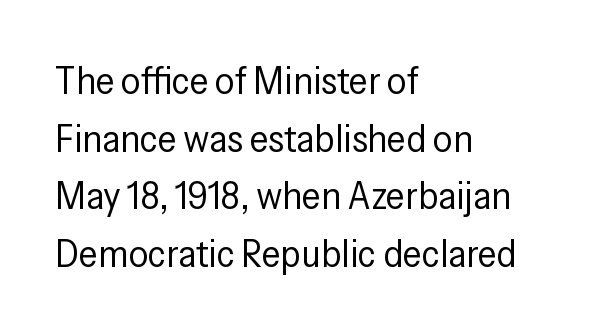
{"serif": "no", "italic": "no", "bold": "no", "weight": "regular", "width": "condensed", "stroke_contrast": "low", "x_height": "medium", "monospaced": "no", "underline": "no", "align": "left", "line_spacing": "normal", "line_spacing_ratio": 1.48, "letter_spacing": "normal", "letter_spacing_em": 0.0, "glyph_px": 39}
